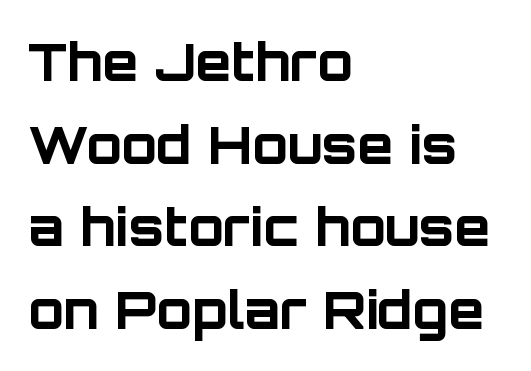
Does the type have serifs? No, each stem ends abruptly. What stands out about the letter spacing? Nothing — it is the standard amount. Horizontal bands of white between lines are of average thickness. The typography opts for an upright posture over an oblique one.
